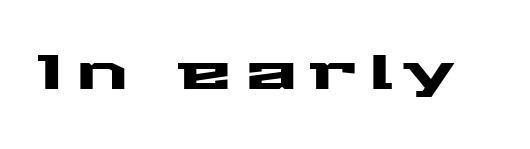
Q: Is the text italic (slanted)? A: No, it is upright.
Q: Is the typeface a serif or a sans-serif typeface? A: Sans-serif.
Q: Is the text underlined? A: No.
Q: Is the spacing between letters normal or unusually wide? A: Unusually wide.
Q: Width (condensed, normal, or wide)? A: Wide.
Q: Stroke contrast? A: Medium.
Q: x-height? A: Medium.
Q: Monospaced? A: No.
